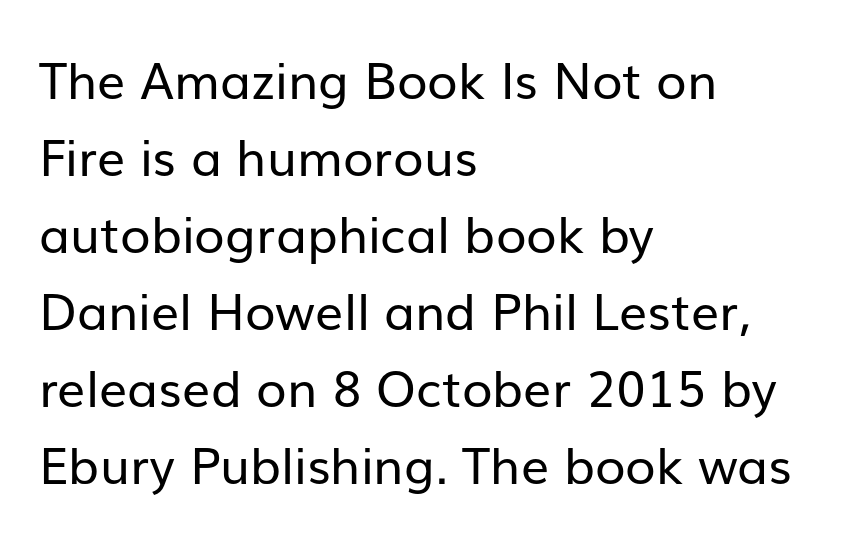
{"serif": "no", "italic": "no", "bold": "no", "weight": "regular", "width": "normal", "stroke_contrast": "low", "x_height": "medium", "monospaced": "no", "underline": "no", "align": "left", "line_spacing": "normal", "line_spacing_ratio": 1.54, "letter_spacing": "normal", "letter_spacing_em": 0.0, "glyph_px": 50}
